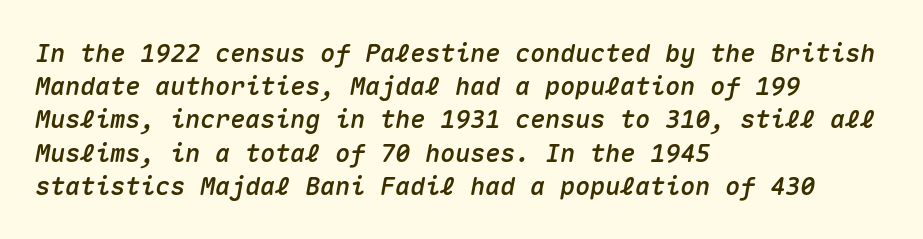
Q: Is the text italic (slanted)? A: Yes, it leans right by about 10 degrees.
Q: Is the text underlined? A: No.
Q: How is the paragraph aligned? A: Left-aligned.
Q: Is the spacing between letters normal or unusually wide? A: Normal.
Q: Is the spacing between lines tight, normal or loose? A: Normal.
